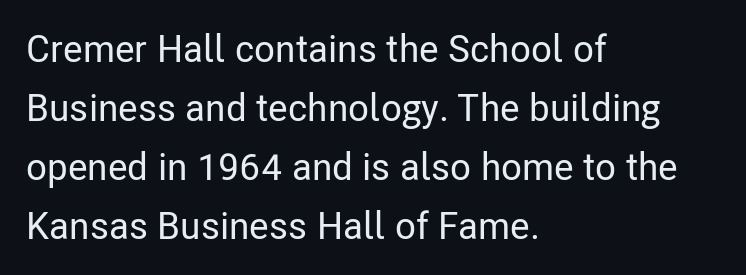
{"serif": "no", "italic": "no", "width": "condensed", "stroke_contrast": "low", "x_height": "medium", "monospaced": "no", "underline": "no", "align": "left", "line_spacing": "normal", "line_spacing_ratio": 1.55, "letter_spacing": "normal", "letter_spacing_em": 0.0, "glyph_px": 38}
